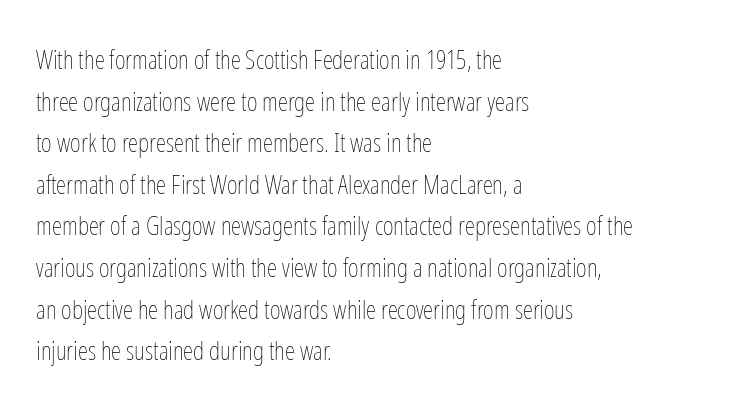
{"italic": "no", "bold": "no", "underline": "no", "align": "left", "line_spacing": "normal", "line_spacing_ratio": 1.6, "letter_spacing": "normal", "letter_spacing_em": 0.0, "glyph_px": 26}
